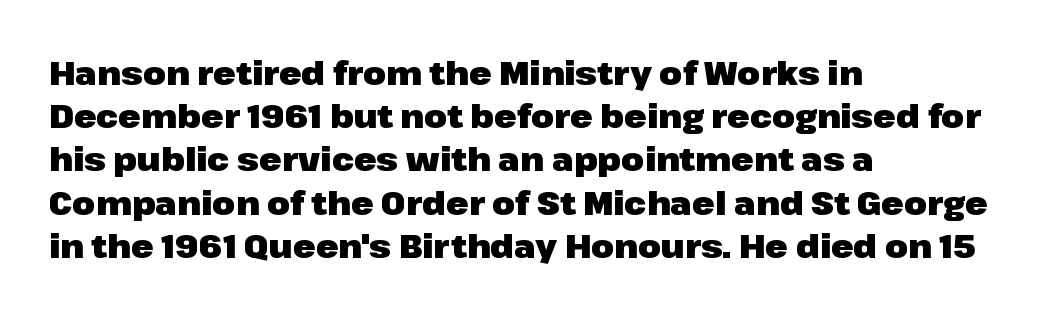
Q: Is the text bold? A: Yes.
Q: Is the text italic (slanted)? A: No, it is upright.
Q: Is the typeface a serif or a sans-serif typeface? A: Sans-serif.
Q: Is the text underlined? A: No.
Q: How is the paragraph aligned? A: Left-aligned.
Q: Is the spacing between letters normal or unusually wide? A: Normal.
Q: Is the spacing between lines tight, normal or loose? A: Normal.
Q: Width (condensed, normal, or wide)? A: Normal.
Q: Stroke contrast? A: Low.
Q: x-height? A: Medium.
Q: Monospaced? A: No.
